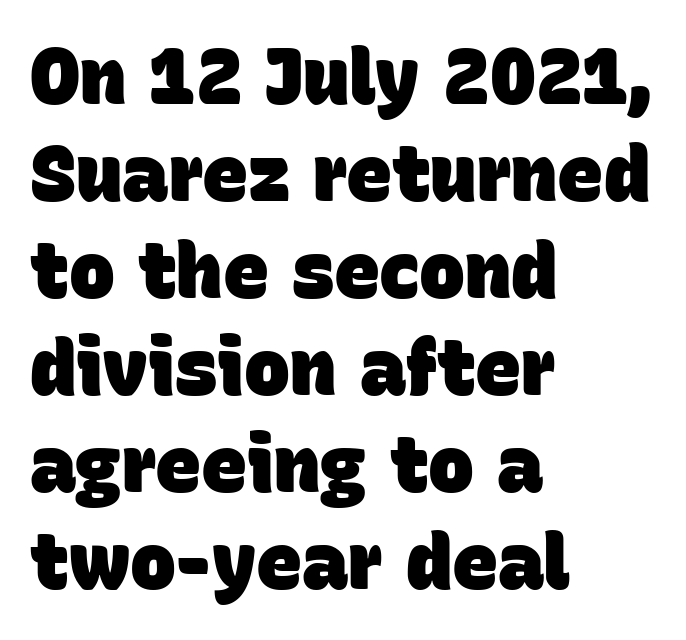
Q: Is the text bold? A: Yes.
Q: Is the typeface a serif or a sans-serif typeface? A: Sans-serif.
Q: Is the text underlined? A: No.
Q: How is the paragraph aligned? A: Left-aligned.
Q: Is the spacing between letters normal or unusually wide? A: Normal.
Q: Is the spacing between lines tight, normal or loose? A: Normal.
Q: Width (condensed, normal, or wide)? A: Normal.
Q: Stroke contrast? A: Low.
Q: x-height? A: Large.
Q: Monospaced? A: No.
